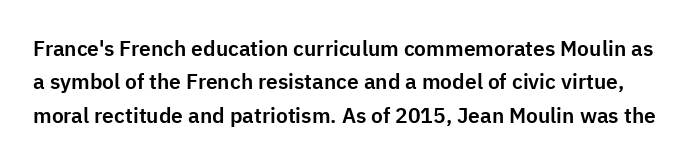
Q: Is the text italic (slanted)? A: No, it is upright.
Q: Is the text underlined? A: No.
Q: Is the spacing between letters normal or unusually wide? A: Normal.
Q: Is the spacing between lines tight, normal or loose? A: Normal.
